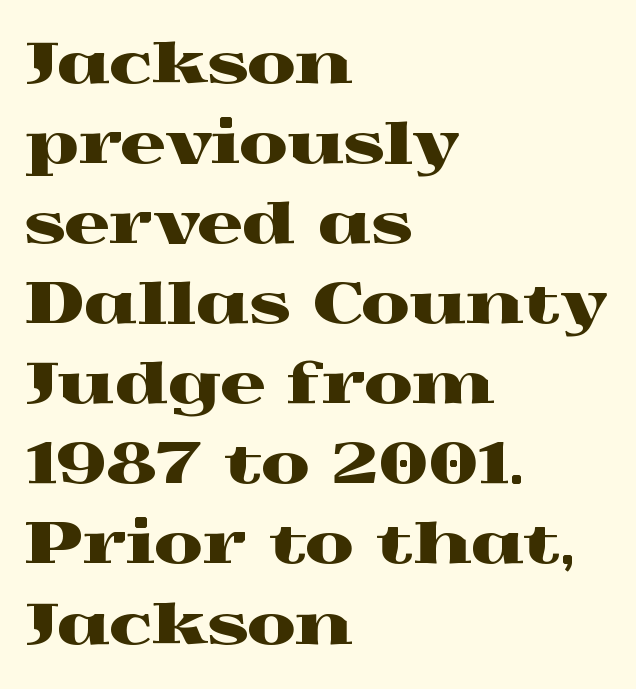
Plain, unruled lines of type. Yep, those are serifs on the letters. Designer's note — italics off, roman on. The rendering uses natural spacing where letterforms have individual widths. Left-aligned paragraph, ragged on the right. Compared with typical paragraphs, the rows here are spaced about the same.
